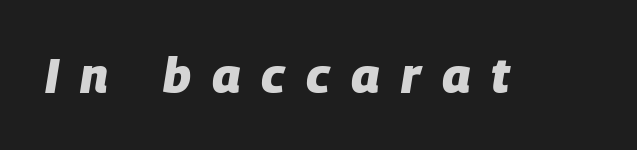
Letter spacing: wide. On the weight axis this lands at bold, roughly 700. Rule under the text: the space is simply empty. Tall strokes in this sample are angled rather than plumb.
